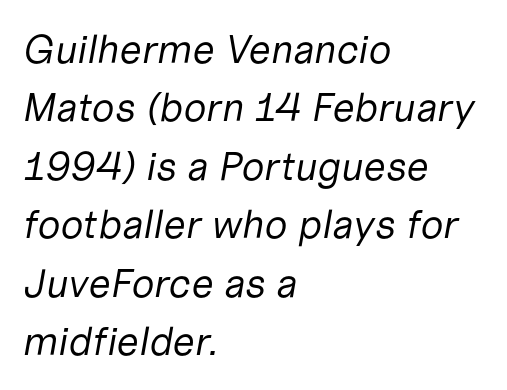
Compared with typical paragraphs, the rows here are spaced about the same. The rendering applies a slant to the glyphs. Default kerning and tracking; the words read as compact shapes. The passage shown is not underscored anywhere. The passage shown is typed in a proportional face where columns would drift.
